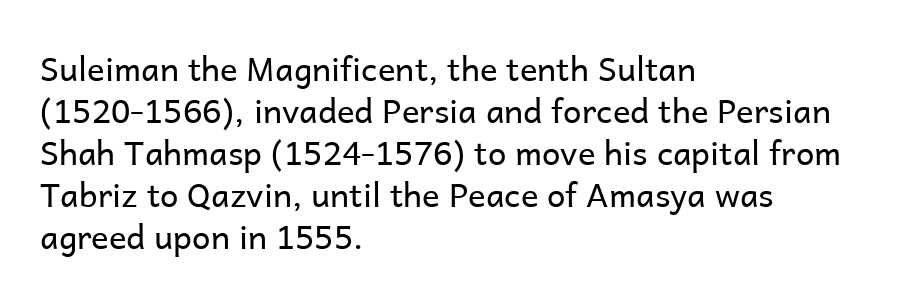
Q: Is the text bold? A: No.
Q: Is the text italic (slanted)? A: No, it is upright.
Q: Is the typeface a serif or a sans-serif typeface? A: Sans-serif.
Q: Is the text underlined? A: No.
Q: How is the paragraph aligned? A: Left-aligned.
Q: Is the spacing between letters normal or unusually wide? A: Normal.
Q: Is the spacing between lines tight, normal or loose? A: Normal.
Q: Width (condensed, normal, or wide)? A: Normal.
Q: Stroke contrast? A: Low.
Q: x-height? A: Medium.
Q: Monospaced? A: No.
